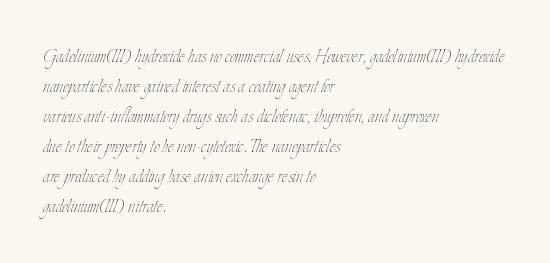
The image shows 22 px text type; set left-aligned, normal line spacing (1.36x), normal letter spacing, not underlined.
